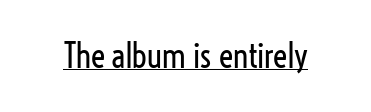
Q: Is the text bold? A: No.
Q: Is the text italic (slanted)? A: No, it is upright.
Q: Is the typeface a serif or a sans-serif typeface? A: Sans-serif.
Q: Is the text underlined? A: Yes.
Q: Is the spacing between letters normal or unusually wide? A: Normal.
Q: Width (condensed, normal, or wide)? A: Condensed.
Q: Stroke contrast? A: Low.
Q: x-height? A: Medium.
Q: Monospaced? A: No.
